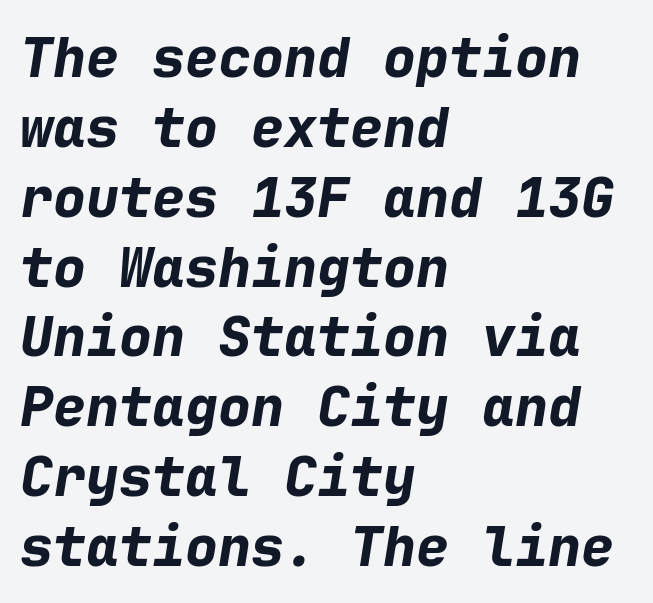
Type without underlining. These lines were composed using italics. These lines sit exactly where default settings would place them. Emphasis by weight is at full strength: bold. This sample has the even, mechanical cadence of fixed-width lettering. Reading down the block, your eye returns to a fixed left position each line.
